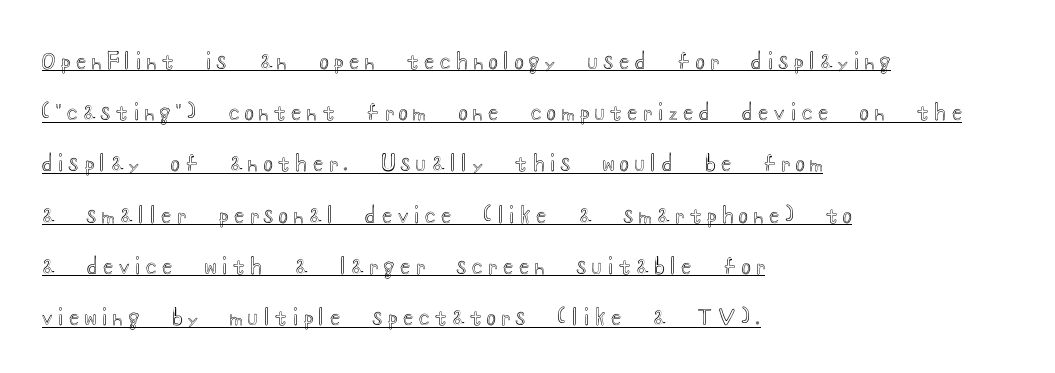
{"italic": "no", "underline": "yes", "align": "left", "line_spacing": "loose", "line_spacing_ratio": 2.44, "letter_spacing": "wide", "letter_spacing_em": 0.28, "glyph_px": 21}
